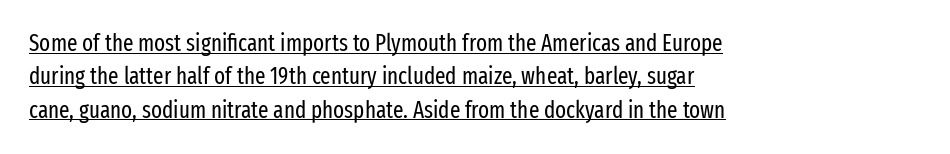
Q: Is the text bold? A: No.
Q: Is the text italic (slanted)? A: No, it is upright.
Q: Is the text underlined? A: Yes.
Q: How is the paragraph aligned? A: Left-aligned.
Q: Is the spacing between letters normal or unusually wide? A: Normal.
Q: Is the spacing between lines tight, normal or loose? A: Normal.
